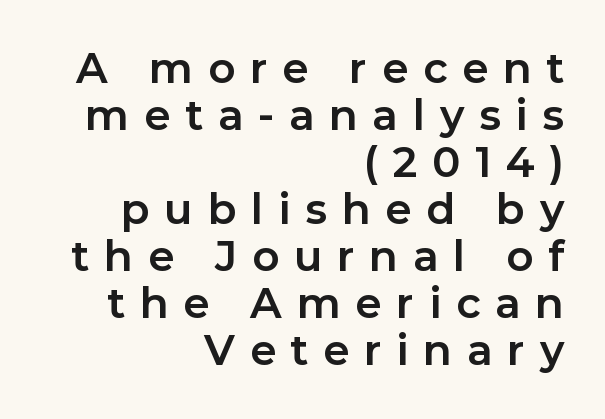
The image shows 42 px bold sans-serif type, upright; set right-aligned, tight line spacing (1.12x), unusually wide letter spacing (+0.35 em), not underlined; low stroke contrast and a medium x-height.
